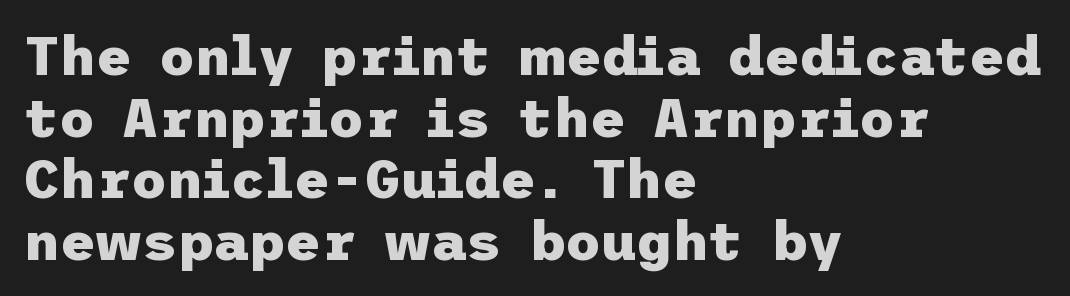
The image shows 55 px heavy sans-serif type, upright; set left-aligned, tight line spacing (1.12x), normal letter spacing, not underlined; low stroke contrast and a medium x-height.
